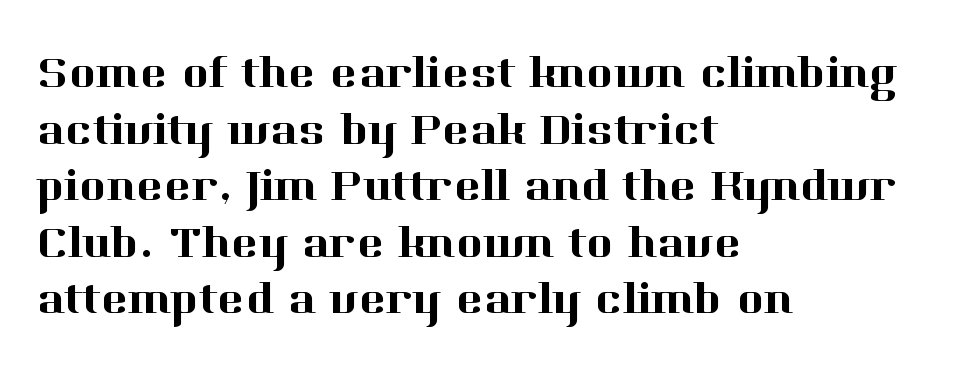
{"serif": "yes", "italic": "no", "width": "normal", "stroke_contrast": "high", "x_height": "medium", "monospaced": "no", "underline": "no", "align": "left", "line_spacing_ratio": 1.23, "letter_spacing": "normal", "letter_spacing_em": 0.0, "glyph_px": 46}
